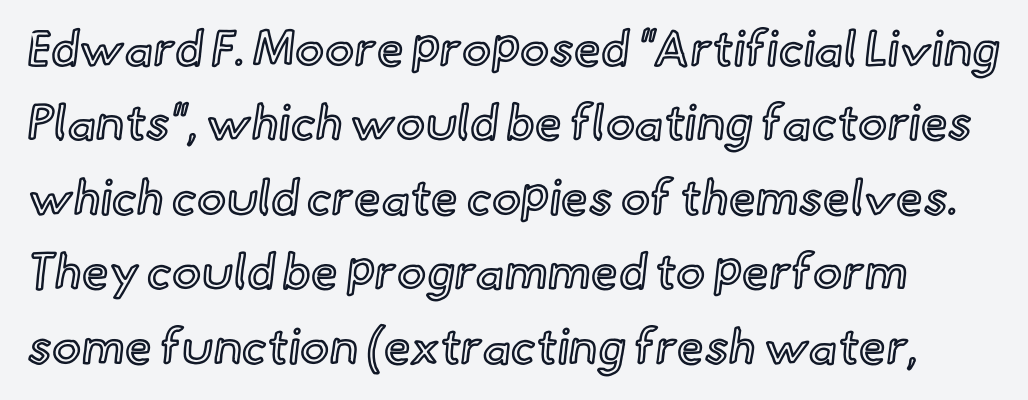
Plain, unruled lines of type. These lines are rendered in a variable-pitch font. Does extra space separate the letters? No, they use regular spacing. Is there much room between lines? A standard amount, neither cramped nor airy.
